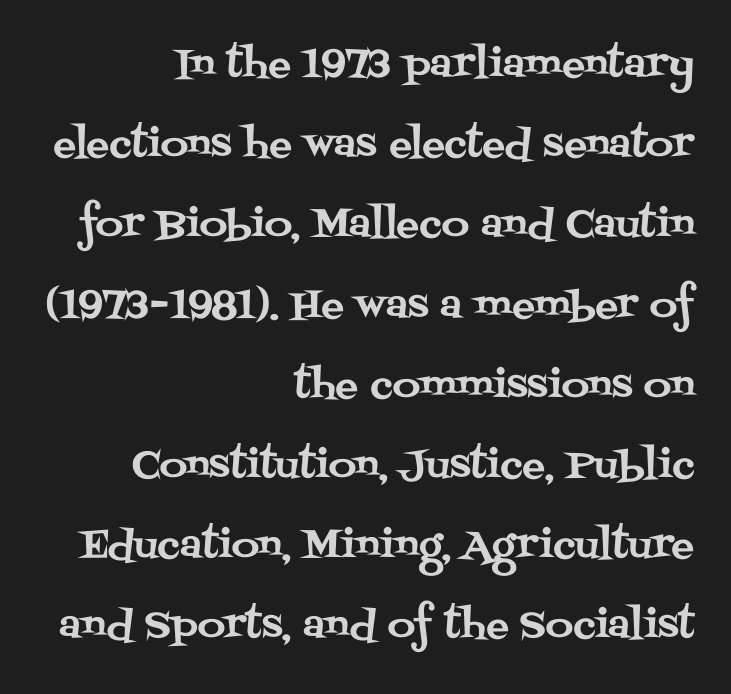
The image shows 38 px serif type, upright; set right-aligned, loose line spacing (2.11x), normal letter spacing, not underlined; medium stroke contrast and a large x-height.
